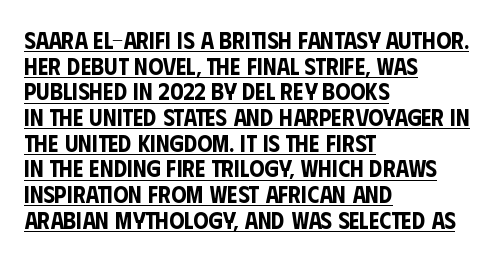
{"italic": "no", "underline": "yes", "align": "left", "line_spacing": "tight", "line_spacing_ratio": 1.07, "letter_spacing": "normal", "letter_spacing_em": 0.0, "glyph_px": 24}
